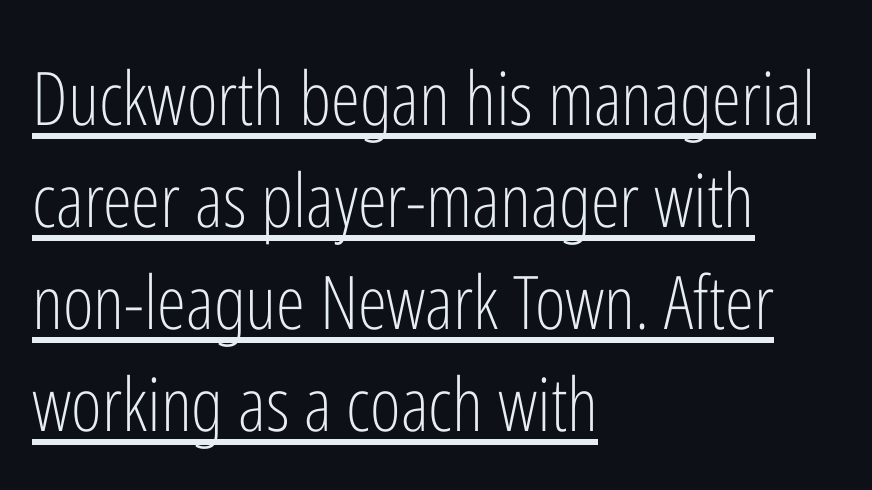
Q: Is the text bold? A: No.
Q: Is the text italic (slanted)? A: No, it is upright.
Q: Is the typeface a serif or a sans-serif typeface? A: Sans-serif.
Q: Is the text underlined? A: Yes.
Q: How is the paragraph aligned? A: Left-aligned.
Q: Is the spacing between letters normal or unusually wide? A: Normal.
Q: Is the spacing between lines tight, normal or loose? A: Normal.
Q: Width (condensed, normal, or wide)? A: Condensed.
Q: Stroke contrast? A: Low.
Q: x-height? A: Medium.
Q: Monospaced? A: No.
